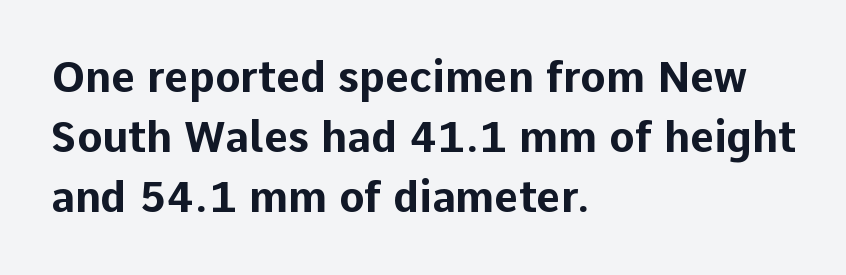
{"serif": "no", "italic": "no", "bold": "yes", "weight": "bold", "width": "normal", "stroke_contrast": "low", "x_height": "medium", "monospaced": "no", "underline": "no", "align": "left", "line_spacing": "normal", "line_spacing_ratio": 1.43, "letter_spacing": "normal", "letter_spacing_em": 0.0, "glyph_px": 42}
